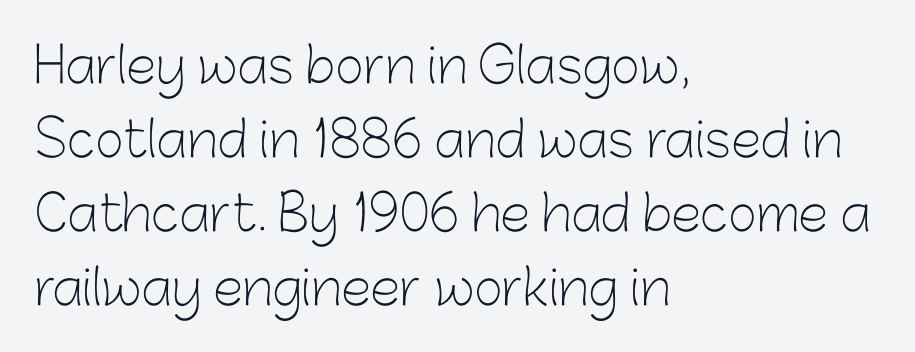
Q: Is the text bold? A: No.
Q: Is the text italic (slanted)? A: No, it is upright.
Q: Is the typeface a serif or a sans-serif typeface? A: Sans-serif.
Q: Is the text underlined? A: No.
Q: How is the paragraph aligned? A: Left-aligned.
Q: Is the spacing between letters normal or unusually wide? A: Normal.
Q: Is the spacing between lines tight, normal or loose? A: Normal.
Q: Width (condensed, normal, or wide)? A: Normal.
Q: Stroke contrast? A: Low.
Q: x-height? A: Medium.
Q: Monospaced? A: No.
